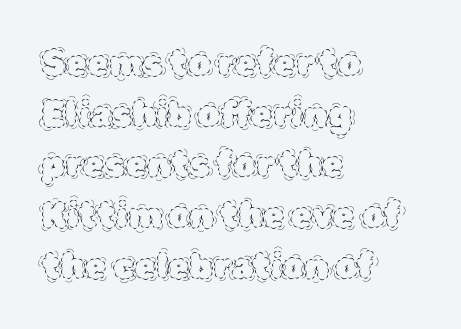
The image shows 35 px thin type, upright; set left-aligned, normal line spacing (1.45x), normal letter spacing, not underlined; a large x-height.
